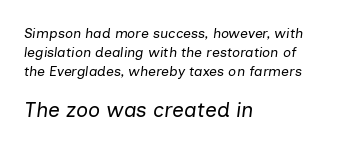
{"italic": "yes", "lean": "right", "slant_degrees": 7, "bold": "no", "underline": "no", "align": "left", "line_spacing": "normal", "line_spacing_ratio": 1.35, "letter_spacing": "normal", "letter_spacing_em": 0.0, "larger_block": "second", "size_ratio": 1.5, "glyph_px": 21}
